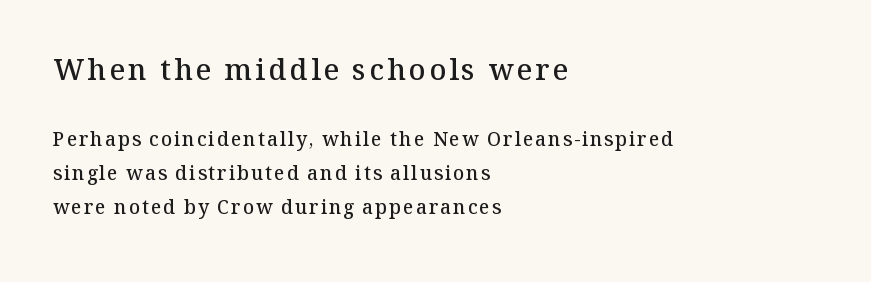
The image shows 29 px semibold serif type, upright; set left-aligned, line spacing 1.79x, not underlined; the first (top) block is 1.53x larger; medium stroke contrast and a medium x-height.
